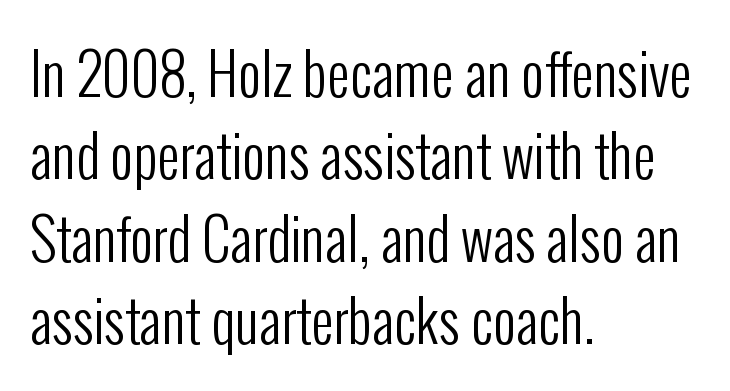
Q: Is the text bold? A: No.
Q: Is the text italic (slanted)? A: No, it is upright.
Q: Is the typeface a serif or a sans-serif typeface? A: Sans-serif.
Q: Is the text underlined? A: No.
Q: How is the paragraph aligned? A: Left-aligned.
Q: Is the spacing between letters normal or unusually wide? A: Normal.
Q: Is the spacing between lines tight, normal or loose? A: Normal.
Q: Width (condensed, normal, or wide)? A: Condensed.
Q: Stroke contrast? A: Low.
Q: x-height? A: Medium.
Q: Monospaced? A: No.
